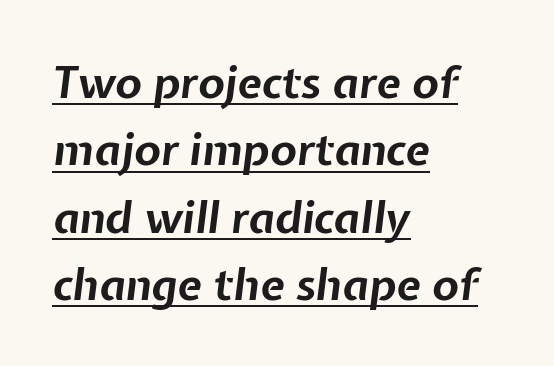
The image shows 44 px bold type, italic (leaning right); set left-aligned, normal line spacing (1.53x), normal letter spacing, underlined; low stroke contrast and a medium x-height.
